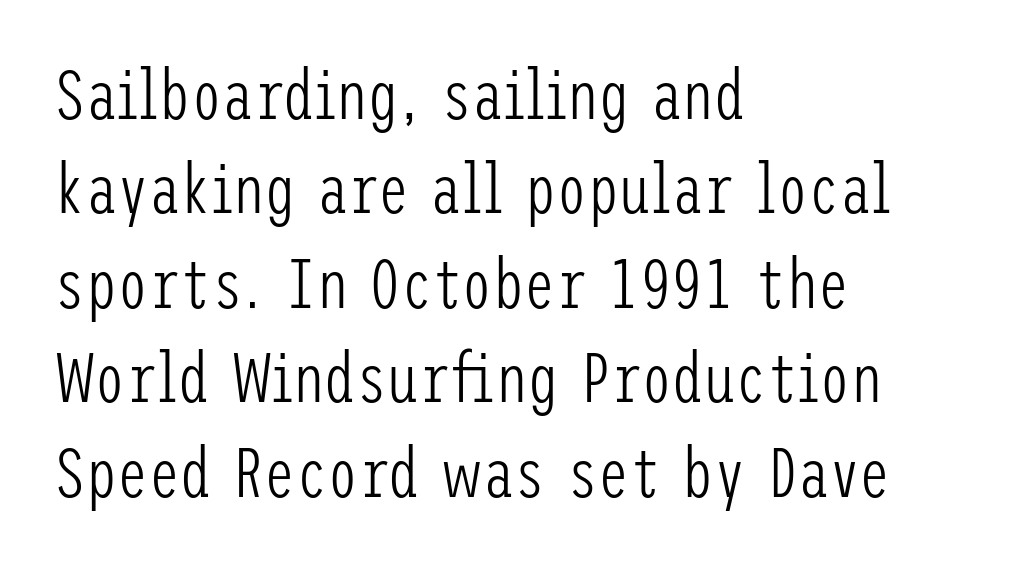
Beneath every word, the page is bare. Students, note that the glyphs here touch the page at normal intervals. Every stem runs plumb, perpendicular to the baseline. Caption: multi-line text, flush left, ragged right. The passage shown is typeset with a sans-serif family. Summary of vertical rhythm: regular, with standard interline spacing.
